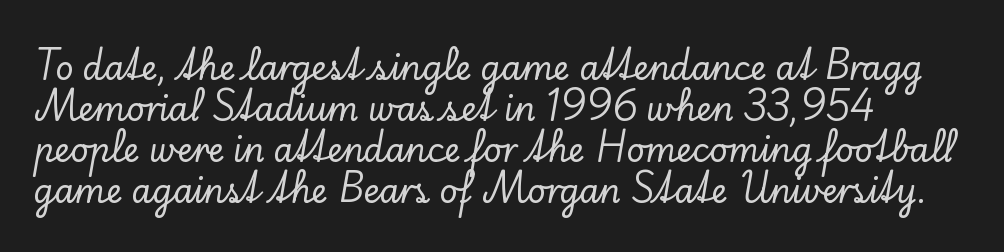
{"serif": "yes", "width": "normal", "stroke_contrast": "low", "x_height": "small", "monospaced": "no", "underline": "no", "align": "left", "line_spacing": "normal", "line_spacing_ratio": 1.28, "letter_spacing": "normal", "letter_spacing_em": 0.0, "glyph_px": 32}
